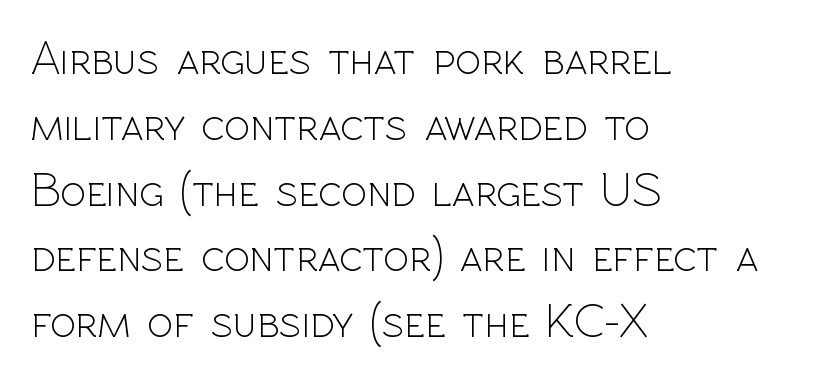
This sample has the flowing, uneven cadence of proportional lettering. It's the straight-up-and-down kind of type. What stands out about the letter spacing? Nothing — it is the standard amount. Leftover space on each line is placed entirely after the last word. Unlike a traditional serif, this face leaves its strokes unadorned.
